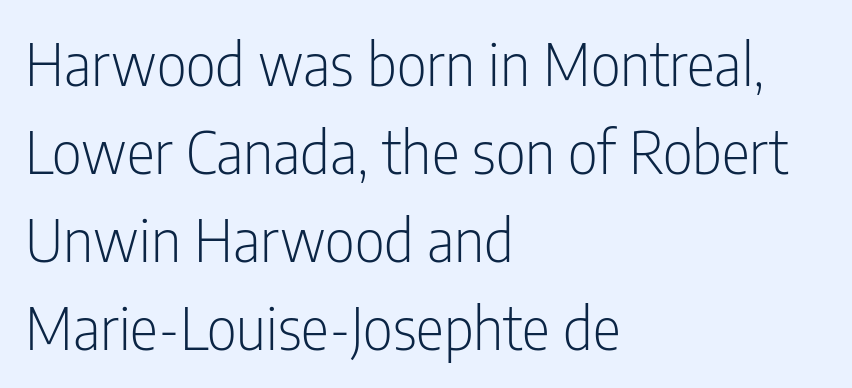
The image shows 59 px light, condensed sans-serif type, upright; set left-aligned, normal line spacing (1.49x), normal letter spacing, not underlined; low stroke contrast and a medium x-height.
